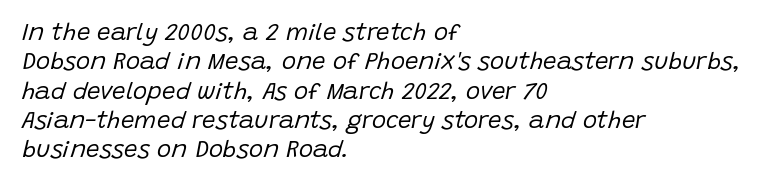
{"italic": "yes", "lean": "right", "slant_degrees": 15, "bold": "no", "underline": "no", "align": "left", "line_spacing_ratio": 1.22, "letter_spacing": "normal", "letter_spacing_em": 0.0, "glyph_px": 24}
